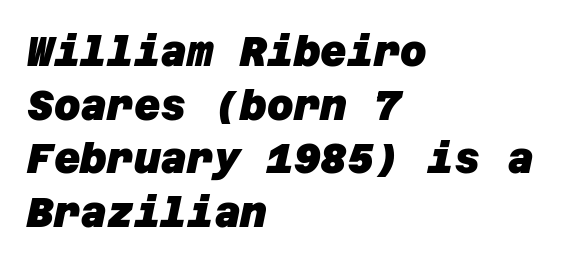
The designer left line spacing at the default. I'd describe the lettering as bold — thick and assertive. This sample is left-justified, so line endings fall wherever the words run out. The gaps between neighbouring characters are ordinary and unremarkable.
